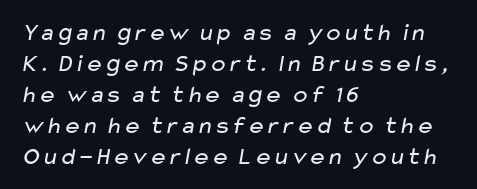
{"bold": "no", "underline": "no", "align": "left", "line_spacing_ratio": 1.24, "letter_spacing": "normal", "letter_spacing_em": 0.0, "glyph_px": 25}
